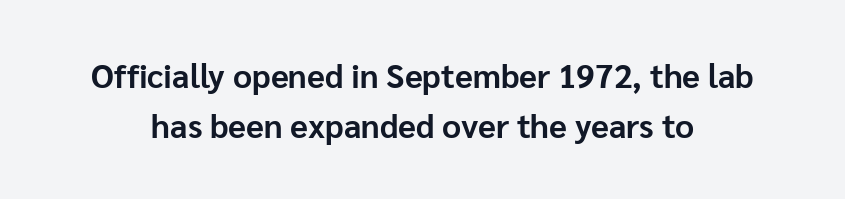
Letterform terminals end flat and unadorned throughout the passage. You could not count columns in this text — the font is proportionally spaced. The strip under each line holds only bare page. The typography opts for an upright posture over an oblique one. Compared with a flush-left layout, this one balances lines on the center instead. Is the letter spacing exaggerated? No — it looks like the ordinary default.
